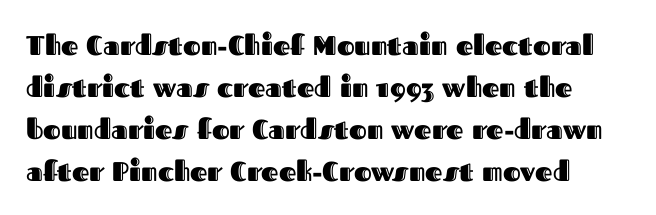
Nobody touched the tracking dial on this one. Regular leading. Clear beneath every line of the passage. Vertical strokes here are truly vertical.
